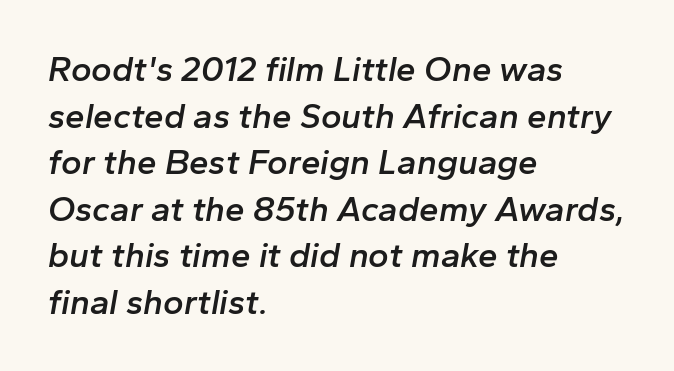
Q: Is the text bold? A: Semi-bold.
Q: Is the text italic (slanted)? A: Yes, it leans right by about 10 degrees.
Q: Is the text underlined? A: No.
Q: How is the paragraph aligned? A: Left-aligned.
Q: Is the spacing between letters normal or unusually wide? A: Normal.
Q: Is the spacing between lines tight, normal or loose? A: Normal.
Q: Width (condensed, normal, or wide)? A: Normal.
Q: Stroke contrast? A: Low.
Q: x-height? A: Medium.
Q: Monospaced? A: No.
